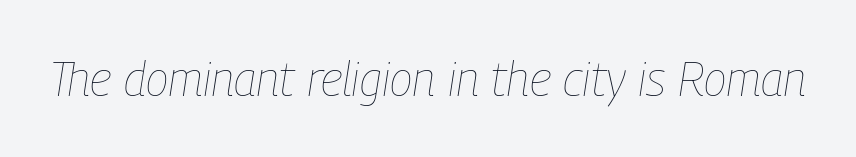
Every character sits at an angle, as italics do. Each row of text sits above clean, open space. Glyph-to-glyph distance matches everyday printed text. Varying glyph widths throughout — classic text-font behaviour.
